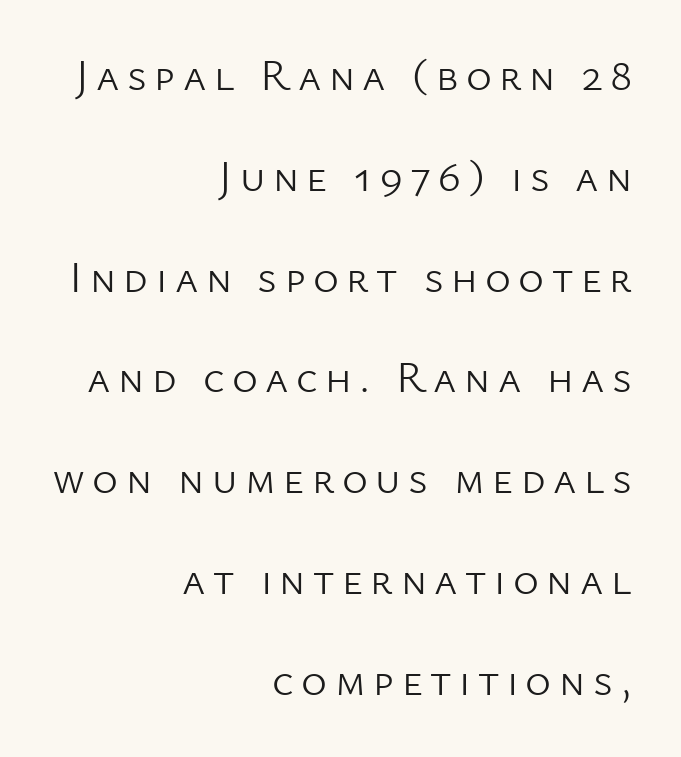
The type family on display is of the sans-serif kind. Character widths vary here, with narrow letters taking less room than wide ones. No chunkiness to these letters — they're not bold. These lines stand farther apart than default settings would place them. Teacher's note: observe the even right margin — that is flush-right alignment. The gap between lines stays unmarked.
